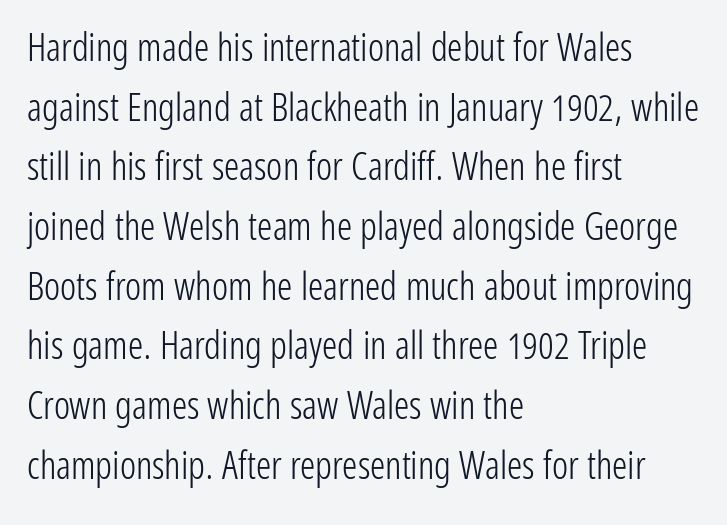
Caption: standard tracking, unaltered. These lines are set flush left with a ragged right edge. Serifs: no, the terminals of the letterforms are clean. Spacing verdict: proportional, widths tailored to each character. Leading: standard.
